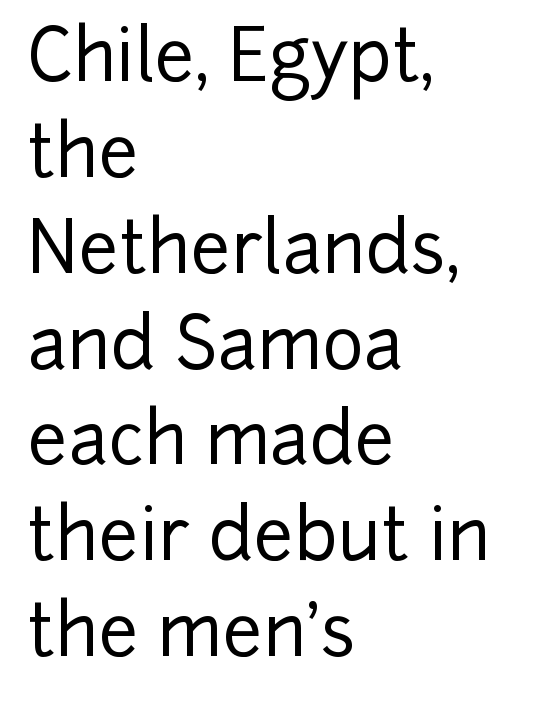
The image shows 71 px sans-serif type, upright; set left-aligned, normal line spacing (1.35x), normal letter spacing, not underlined; low stroke contrast and a medium x-height.
